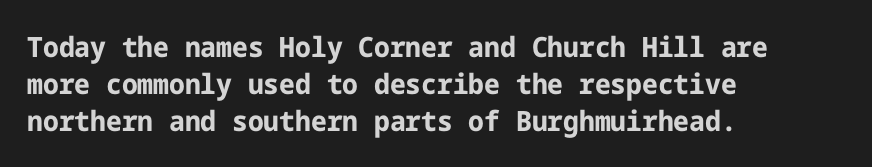
Glance below the letters and you will spot only blank space. Italic? Not at all — the glyphs are vertical. No extra tracking has been applied to these lines. This sample keeps an unexceptional amount of space between lines.
